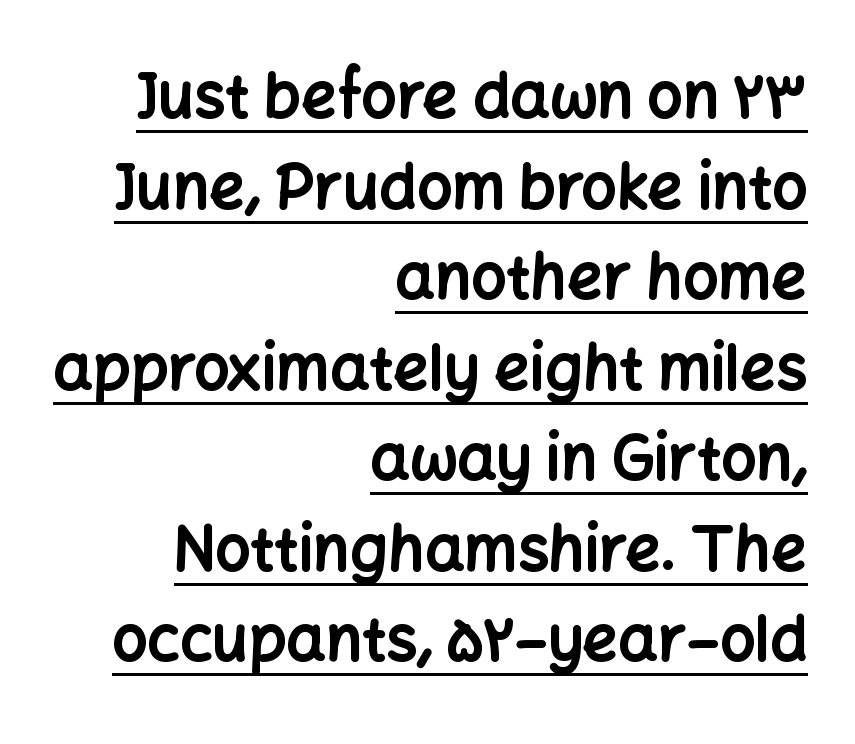
{"serif": "no", "italic": "no", "bold": "yes", "weight": "bold", "width": "normal", "stroke_contrast": "low", "x_height": "medium", "monospaced": "no", "underline": "yes", "align": "right", "line_spacing": "normal", "line_spacing_ratio": 1.46, "letter_spacing": "normal", "letter_spacing_em": 0.0, "glyph_px": 62}
